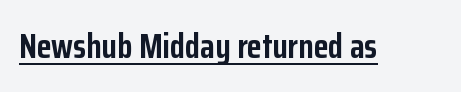
Q: Is the text bold? A: Yes.
Q: Is the text italic (slanted)? A: No, it is upright.
Q: Is the typeface a serif or a sans-serif typeface? A: Sans-serif.
Q: Is the text underlined? A: Yes.
Q: Is the spacing between letters normal or unusually wide? A: Normal.
Q: Width (condensed, normal, or wide)? A: Condensed.
Q: Stroke contrast? A: Low.
Q: x-height? A: Medium.
Q: Monospaced? A: No.
